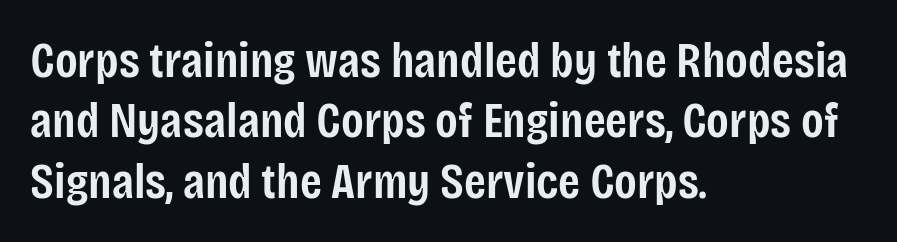
The tracking reads as untouched default to a designer's eye. Which margin do the lines hug? The left one — the right edge is uneven. This rendering features lettering with no underline. A typesetter would call this proportional, since set widths differ per character. Italic? Not at all — the glyphs are vertical.
